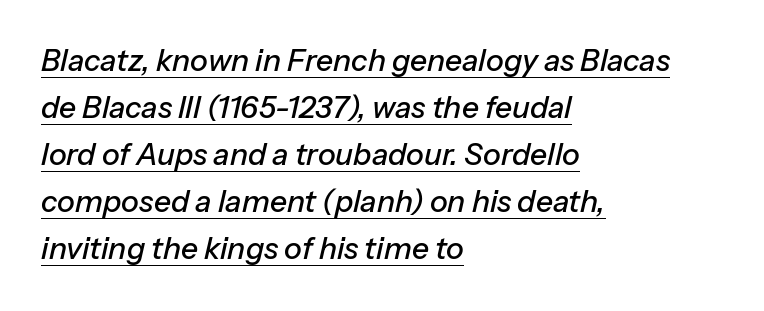
The image shows 30 px text type, italic (leaning right); set left-aligned, normal line spacing (1.57x), normal letter spacing, underlined; low stroke contrast and a medium x-height.
